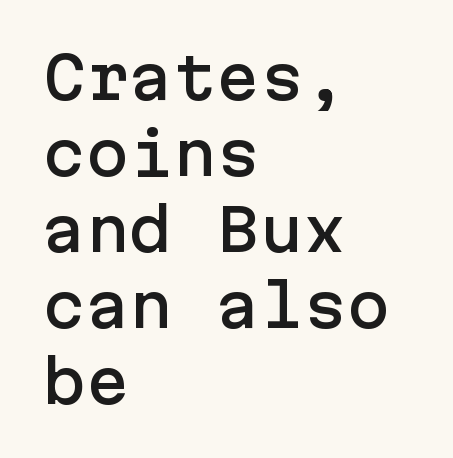
Q: Is the text italic (slanted)? A: No, it is upright.
Q: Is the typeface a serif or a sans-serif typeface? A: Sans-serif.
Q: Is the text underlined? A: No.
Q: How is the paragraph aligned? A: Left-aligned.
Q: Is the spacing between letters normal or unusually wide? A: Normal.
Q: Is the spacing between lines tight, normal or loose? A: Normal.
Q: Width (condensed, normal, or wide)? A: Normal.
Q: Stroke contrast? A: Low.
Q: x-height? A: Medium.
